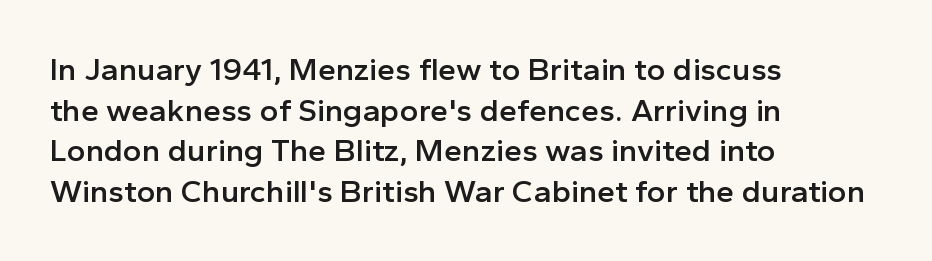
{"serif": "no", "italic": "no", "bold": "semi", "weight": "semibold", "width": "normal", "x_height": "medium", "monospaced": "no", "underline": "no", "align": "left", "line_spacing": "normal", "line_spacing_ratio": 1.27, "letter_spacing": "normal", "letter_spacing_em": 0.0, "glyph_px": 32}
